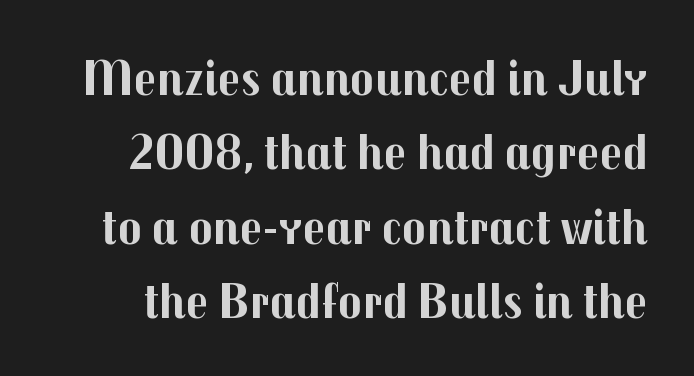
{"serif": "no", "italic": "no", "bold": "yes", "weight": "bold", "width": "normal", "stroke_contrast": "medium", "x_height": "medium", "monospaced": "no", "underline": "no", "line_spacing": "normal", "line_spacing_ratio": 1.49, "letter_spacing": "normal", "letter_spacing_em": 0.0, "glyph_px": 50}
